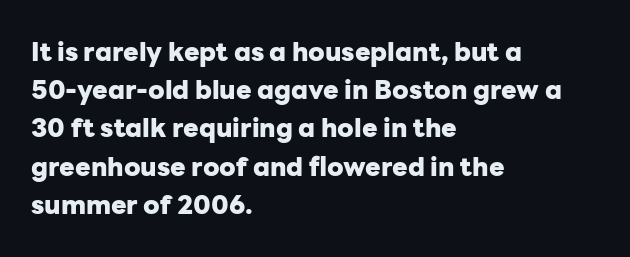
The image shows 26 px bold type, upright; set left-aligned, normal line spacing (1.47x), normal letter spacing, not underlined.
